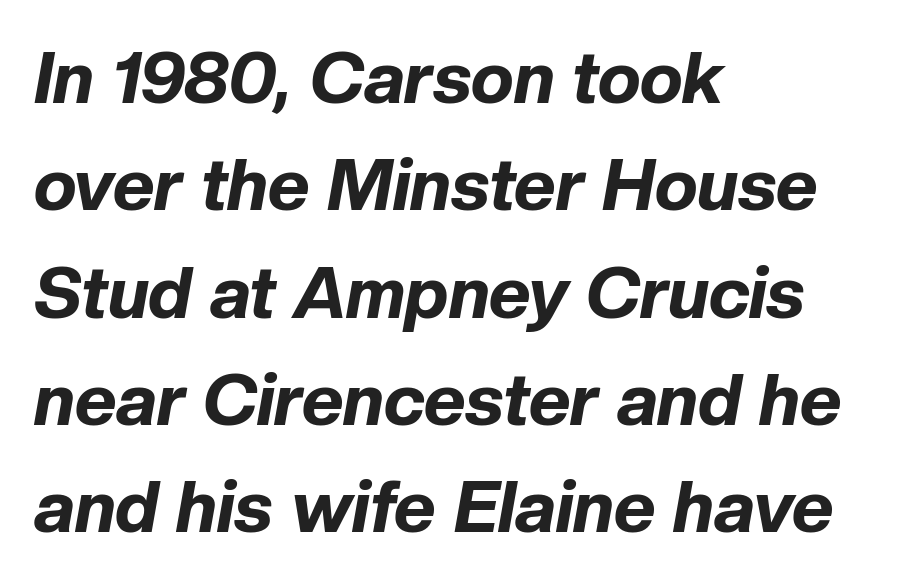
Q: Is the text bold? A: Yes.
Q: Is the text italic (slanted)? A: Yes, it leans right by about 10 degrees.
Q: Is the text underlined? A: No.
Q: How is the paragraph aligned? A: Left-aligned.
Q: Is the spacing between letters normal or unusually wide? A: Normal.
Q: Is the spacing between lines tight, normal or loose? A: Normal.
Q: Width (condensed, normal, or wide)? A: Normal.
Q: Stroke contrast? A: Low.
Q: x-height? A: Medium.
Q: Monospaced? A: No.
